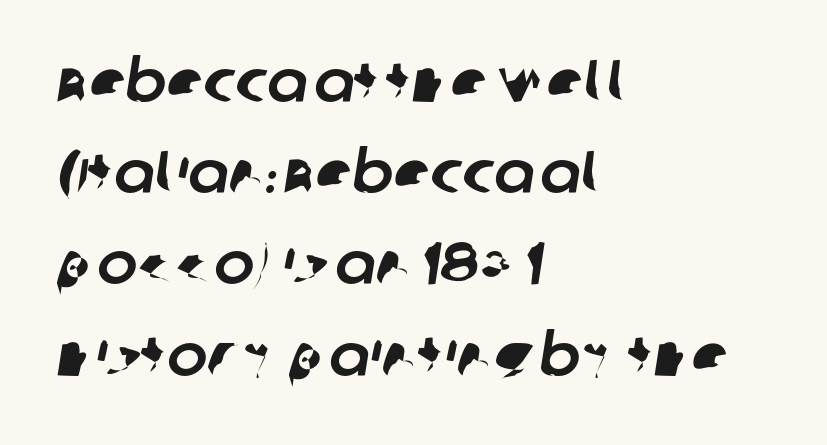
Q: Is the typeface a serif or a sans-serif typeface? A: Sans-serif.
Q: Is the text underlined? A: No.
Q: How is the paragraph aligned? A: Left-aligned.
Q: Is the spacing between letters normal or unusually wide? A: Normal.
Q: Is the spacing between lines tight, normal or loose? A: Normal.
Q: Width (condensed, normal, or wide)? A: Normal.
Q: Stroke contrast? A: Low.
Q: x-height? A: Large.
Q: Monospaced? A: No.
